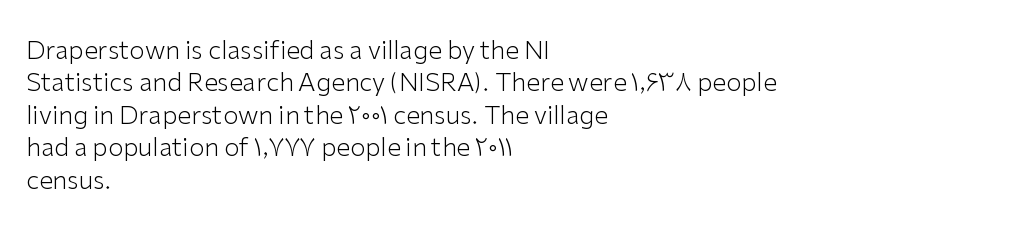
{"italic": "no", "bold": "no", "underline": "no", "align": "left", "line_spacing": "normal", "line_spacing_ratio": 1.3, "letter_spacing": "normal", "letter_spacing_em": 0.0, "glyph_px": 25}
